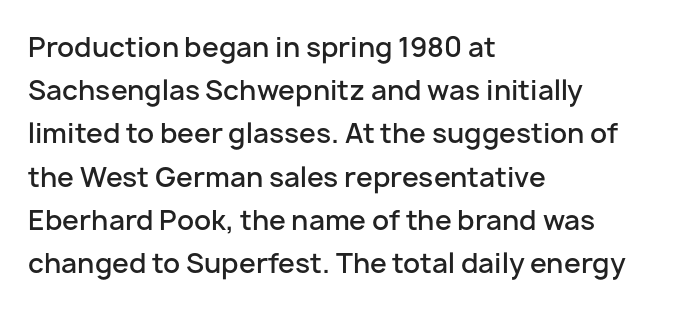
Letter spacing: default. The rendering uses a semibold face; strokes are thickened but not to full bold. Visually the block forms a straight wall on the left and a jagged coastline on the right. The foot of each line stays bare and open.
